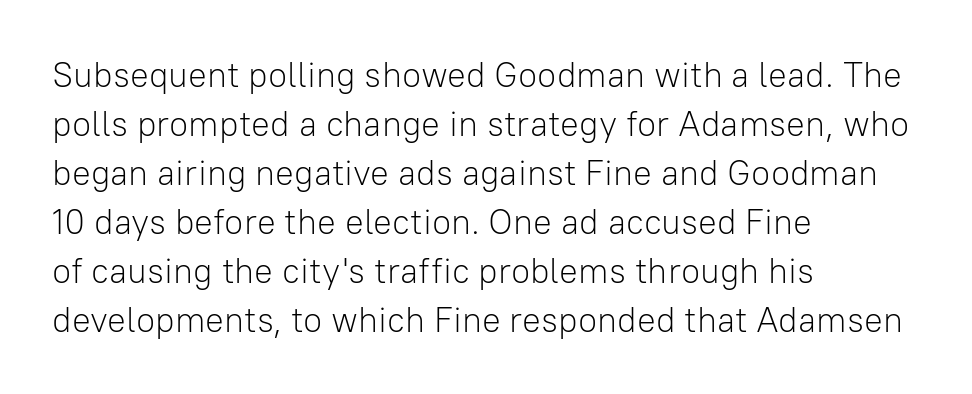
Plain, unruled lines of type. Weight class: somewhere from thin through regular. A typesetter would call this leading conventional body-copy spacing. The rendering shows plain stroke endings on the letterforms — a sans-serif design.
